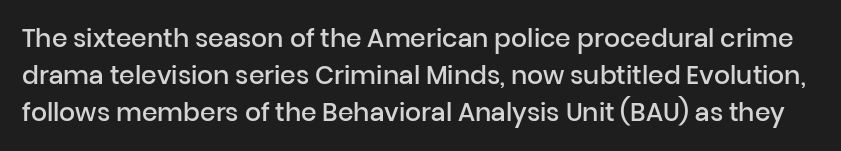
{"italic": "no", "bold": "semi", "underline": "no", "line_spacing": "normal", "line_spacing_ratio": 1.49, "letter_spacing": "normal", "letter_spacing_em": 0.0, "glyph_px": 25}
